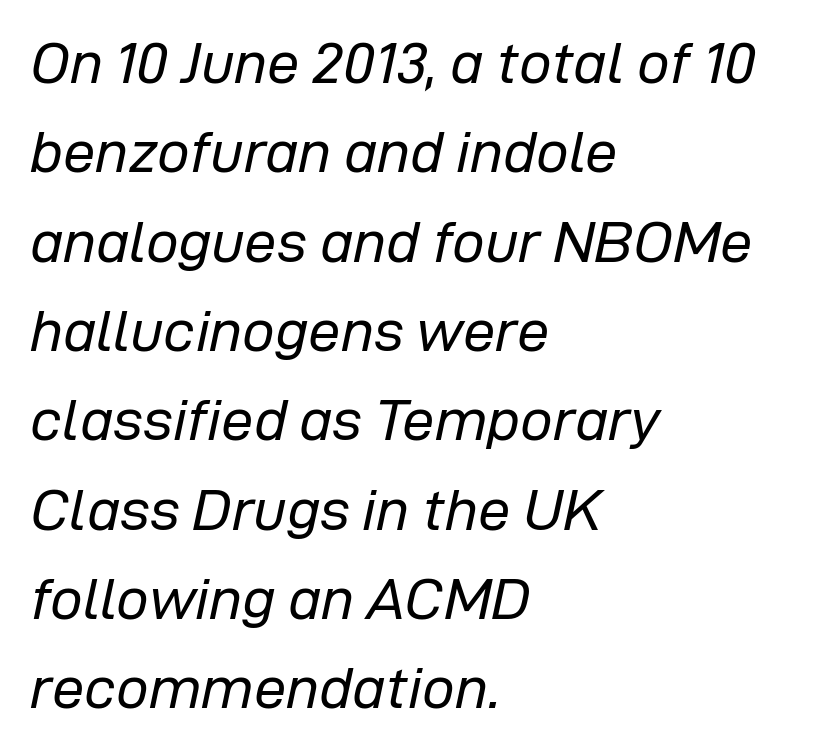
The image shows 58 px regular-weight type, italic (leaning right); set left-aligned, normal line spacing (1.54x), normal letter spacing, not underlined; low stroke contrast and a medium x-height.
